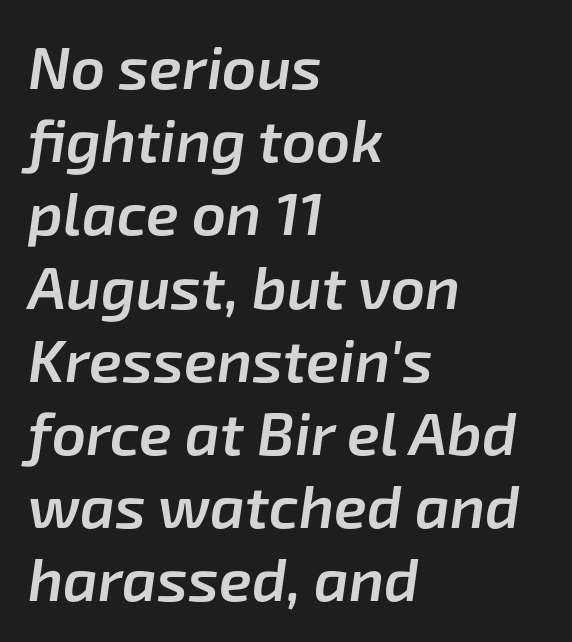
Q: Is the text bold? A: Semi-bold.
Q: Is the text italic (slanted)? A: Yes, it leans right by about 8 degrees.
Q: Is the text underlined? A: No.
Q: How is the paragraph aligned? A: Left-aligned.
Q: Is the spacing between letters normal or unusually wide? A: Normal.
Q: Width (condensed, normal, or wide)? A: Normal.
Q: Stroke contrast? A: Low.
Q: x-height? A: Medium.
Q: Monospaced? A: No.
